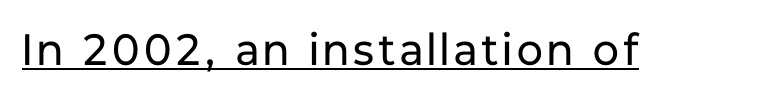
{"serif": "no", "italic": "no", "bold": "no", "weight": "regular", "width": "normal", "stroke_contrast": "low", "x_height": "medium", "monospaced": "no", "underline": "yes", "glyph_px": 44}
